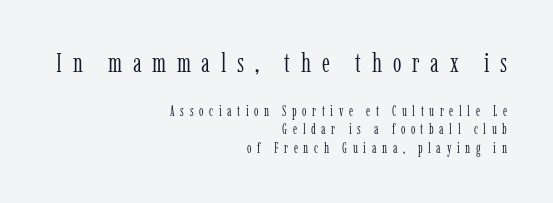
Q: Is the text bold? A: No.
Q: Is the text italic (slanted)? A: No, it is upright.
Q: Is the text underlined? A: No.
Q: How is the paragraph aligned? A: Right-aligned.
Q: Is the spacing between letters normal or unusually wide? A: Unusually wide.
Q: Is the spacing between lines tight, normal or loose? A: Normal.
Q: Which block of text is set in a larger size, the first (top) or the second (bottom)? A: The first (top) one.
